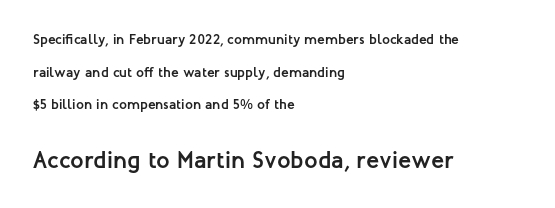
The image shows 24 px bold type, upright; set left-aligned, loose line spacing (2.33x), normal letter spacing, not underlined; the second (bottom) block is 1.71x larger.
